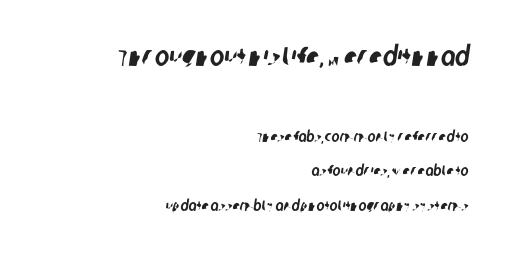
{"underline": "no", "align": "right", "line_spacing": "loose", "line_spacing_ratio": 2.33, "letter_spacing": "normal", "letter_spacing_em": 0.0, "larger_block": "first", "size_ratio": 1.8, "glyph_px": 27}
